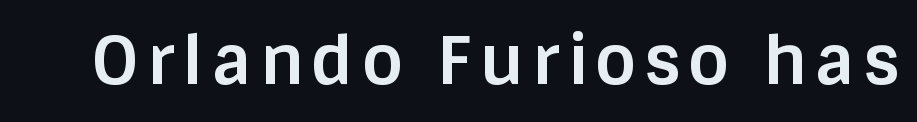
The image shows 67 px bold sans-serif type, upright; set not underlined; low stroke contrast and a large x-height.
